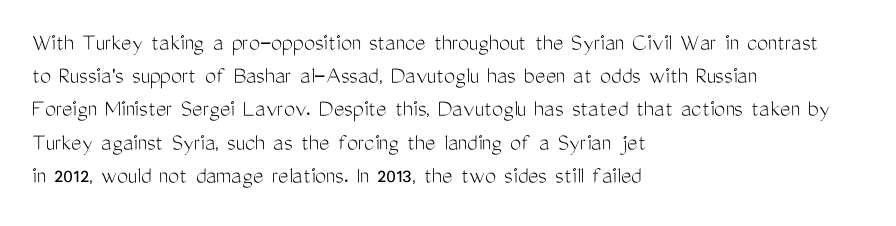
{"italic": "no", "bold": "no", "underline": "no", "align": "left", "line_spacing": "normal", "line_spacing_ratio": 1.33, "letter_spacing": "normal", "letter_spacing_em": 0.0, "glyph_px": 25}
